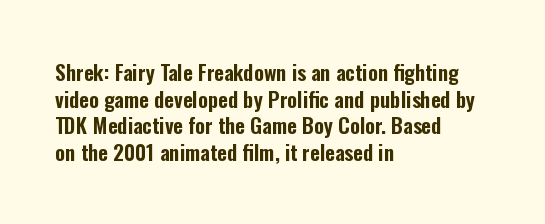
Q: Is the text italic (slanted)? A: No, it is upright.
Q: Is the text underlined? A: No.
Q: How is the paragraph aligned? A: Left-aligned.
Q: Is the spacing between letters normal or unusually wide? A: Normal.
Q: Is the spacing between lines tight, normal or loose? A: Normal.
